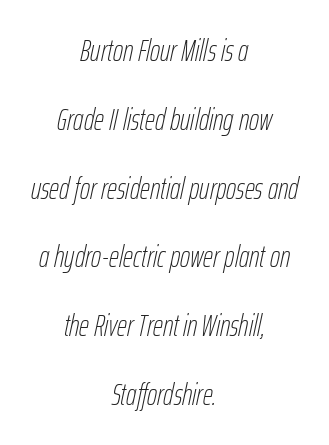
{"italic": "yes", "lean": "right", "slant_degrees": 12, "bold": "no", "weight": "thin", "width": "condensed", "stroke_contrast": "low", "x_height": "medium", "monospaced": "no", "underline": "no", "align": "center", "line_spacing": "loose", "line_spacing_ratio": 2.22, "letter_spacing": "normal", "letter_spacing_em": 0.0, "glyph_px": 31}
